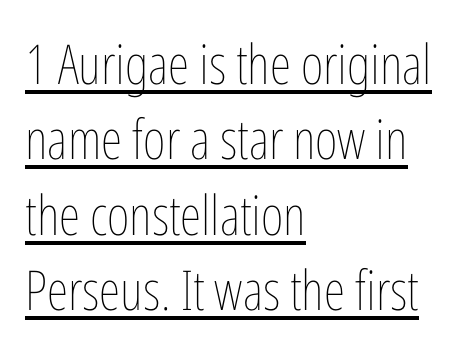
Q: Is the text bold? A: No.
Q: Is the text italic (slanted)? A: No, it is upright.
Q: Is the text underlined? A: Yes.
Q: How is the paragraph aligned? A: Left-aligned.
Q: Is the spacing between letters normal or unusually wide? A: Normal.
Q: Is the spacing between lines tight, normal or loose? A: Normal.
Q: Width (condensed, normal, or wide)? A: Condensed.
Q: Stroke contrast? A: Low.
Q: x-height? A: Medium.
Q: Monospaced? A: No.
